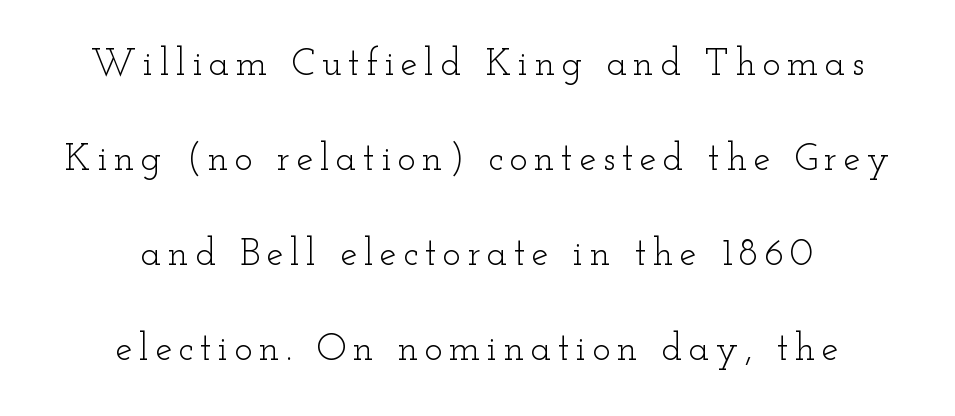
{"serif": "yes", "italic": "no", "bold": "no", "weight": "light", "width": "wide", "stroke_contrast": "low", "x_height": "small", "monospaced": "no", "underline": "no", "align": "center", "line_spacing": "loose", "line_spacing_ratio": 2.5, "glyph_px": 38}
